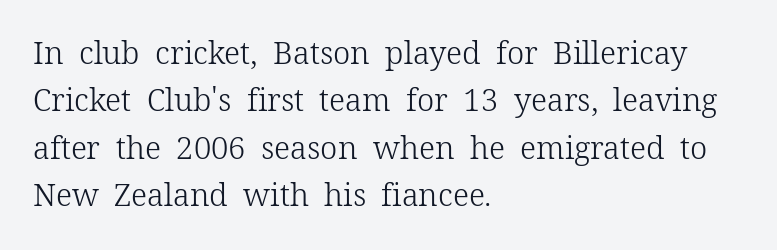
{"serif": "yes", "italic": "no", "bold": "no", "weight": "light", "width": "normal", "stroke_contrast": "low", "x_height": "medium", "monospaced": "no", "underline": "no", "align": "left", "line_spacing": "normal", "line_spacing_ratio": 1.53, "letter_spacing": "normal", "letter_spacing_em": 0.0, "glyph_px": 31}
